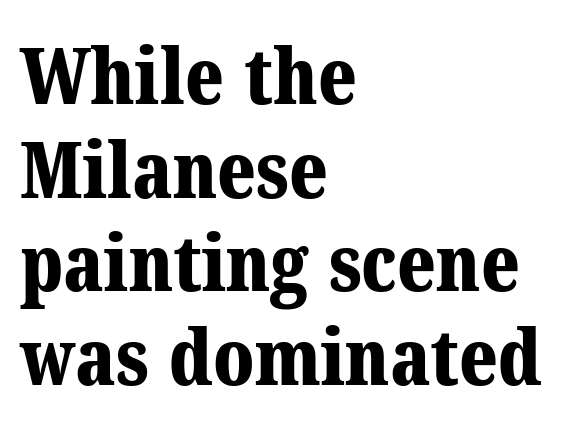
The image shows 78 px bold serif type; set left-aligned, line spacing 1.2x, normal letter spacing, not underlined; medium stroke contrast and a medium x-height.
